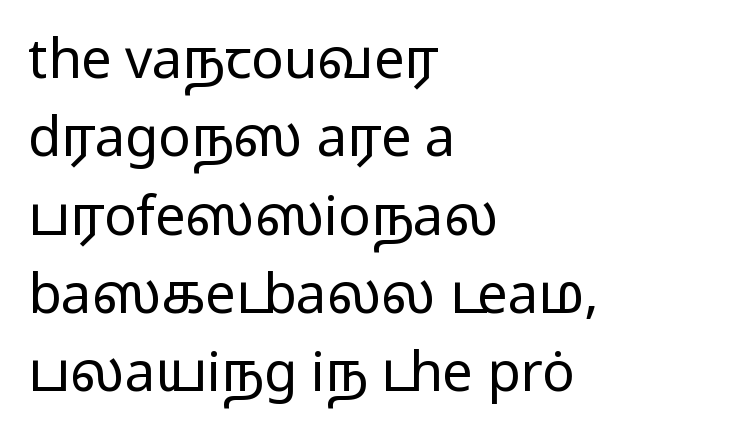
Q: Is the text bold? A: No.
Q: Is the text italic (slanted)? A: No, it is upright.
Q: Is the typeface a serif or a sans-serif typeface? A: Sans-serif.
Q: Is the text underlined? A: No.
Q: How is the paragraph aligned? A: Left-aligned.
Q: Is the spacing between letters normal or unusually wide? A: Normal.
Q: Is the spacing between lines tight, normal or loose? A: Normal.
Q: Width (condensed, normal, or wide)? A: Wide.
Q: Stroke contrast? A: Low.
Q: x-height? A: Medium.
Q: Monospaced? A: No.
